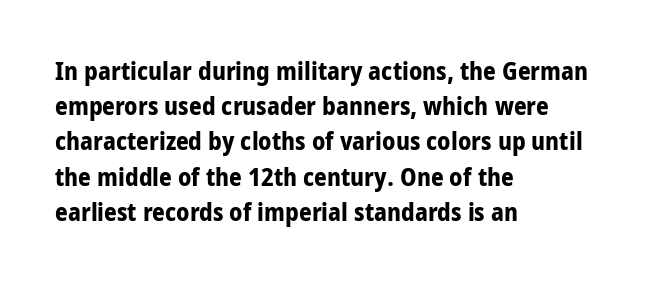
Q: Is the text bold? A: Yes.
Q: Is the text italic (slanted)? A: No, it is upright.
Q: Is the text underlined? A: No.
Q: How is the paragraph aligned? A: Left-aligned.
Q: Is the spacing between letters normal or unusually wide? A: Normal.
Q: Is the spacing between lines tight, normal or loose? A: Normal.
